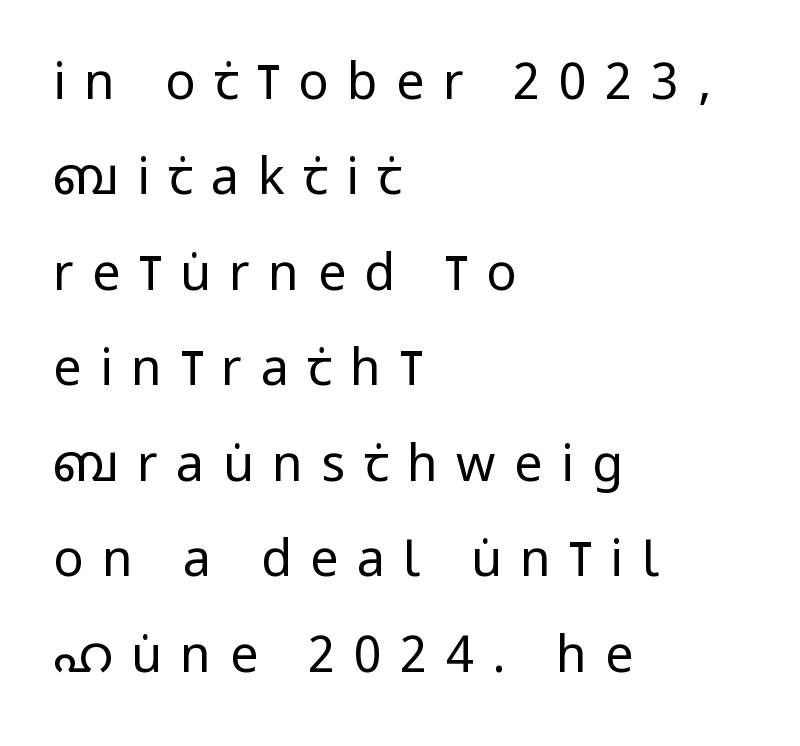
In CSS terms this would be text-align: left. Do the characters align in a grid? No, the font is proportional. Nothing heavy about these letters — not bold at all. Look at the bottom of the vertical strokes: they stop flat, with no serifs.
